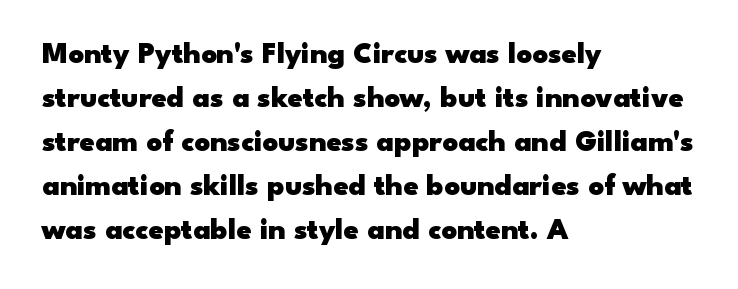
{"serif": "no", "italic": "no", "bold": "yes", "weight": "heavy", "width": "wide", "stroke_contrast": "low", "x_height": "small", "monospaced": "no", "underline": "no", "align": "left", "line_spacing": "normal", "line_spacing_ratio": 1.47, "letter_spacing": "normal", "letter_spacing_em": 0.0, "glyph_px": 30}
